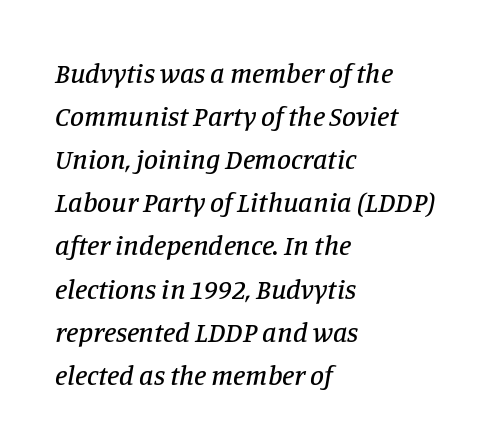
The image shows 28 px serif type, italic (leaning right); set left-aligned, normal line spacing (1.54x), normal letter spacing, not underlined; low stroke contrast and a large x-height.
